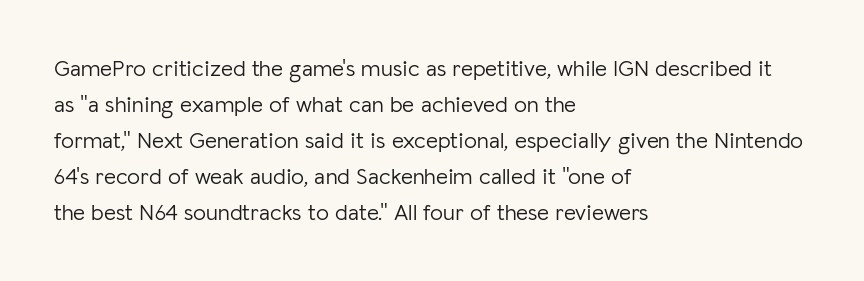
The foot of each line stays bare and open. It's the straight-up-and-down kind of type. The gaps between neighbouring characters are ordinary and unremarkable. A normal amount of white space separates one row of letters from the next. Typeset ragged right — the left edge is the straight one. Is the stroke heavy? The answer is a plain regular-or-lighter.
